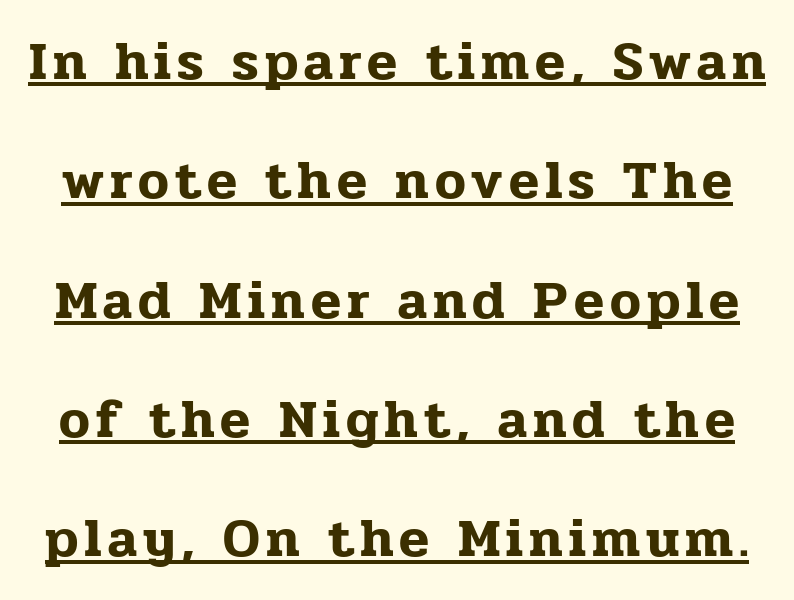
Note: serifs present on the glyphs. A great deal of white space separates one row of letters from the next. Spacing verdict: proportional, widths tailored to each character. You can tell it's not italic because the verticals are truly vertical. The glyphs are accompanied by a horizontal stroke just below them.
